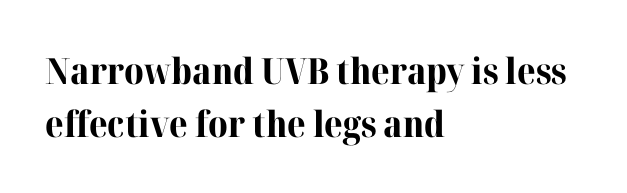
{"serif": "yes", "italic": "no", "bold": "yes", "weight": "bold", "width": "normal", "stroke_contrast": "high", "x_height": "medium", "monospaced": "no", "underline": "no", "align": "left", "line_spacing": "normal", "line_spacing_ratio": 1.46, "letter_spacing": "normal", "letter_spacing_em": 0.0, "glyph_px": 36}
